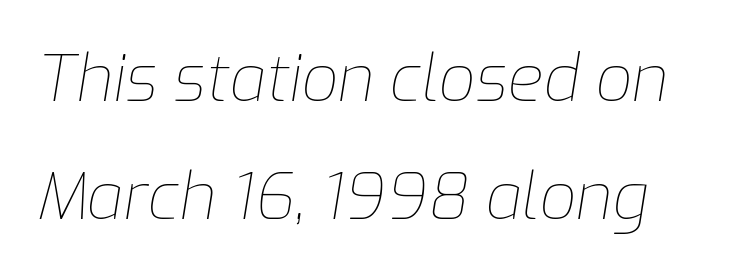
The image shows 65 px thin type, italic (leaning right); set line spacing 1.81x, normal letter spacing, not underlined; low stroke contrast and a medium x-height.
